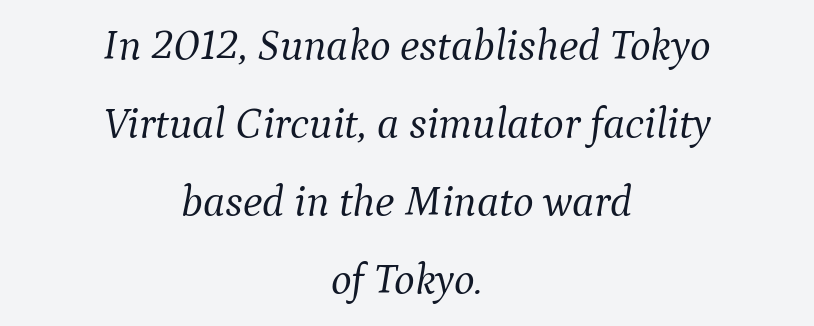
These lines are centered, leaving both edges ragged. The letters sit at their default tracking, neither squeezed nor spread. The area under the type is left untouched. The letters advance in unequal steps, a hallmark of proportional type. Stems here are at most as thick as an everyday book face.
